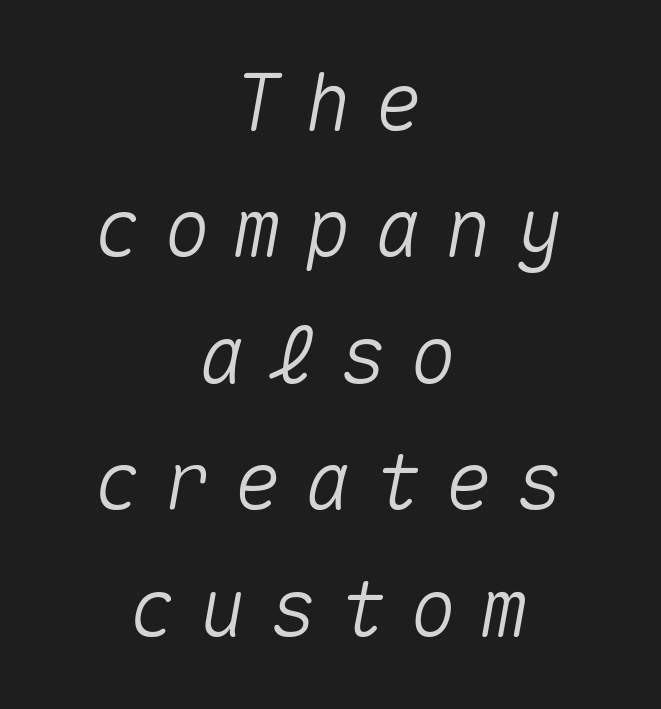
Q: Is the text italic (slanted)? A: Yes, it leans right by about 10 degrees.
Q: Is the text underlined? A: No.
Q: How is the paragraph aligned? A: Centered.
Q: Is the spacing between letters normal or unusually wide? A: Unusually wide.
Q: Is the spacing between lines tight, normal or loose? A: Normal.
Q: Width (condensed, normal, or wide)? A: Normal.
Q: Stroke contrast? A: Medium.
Q: x-height? A: Medium.
Q: Monospaced? A: Yes.
